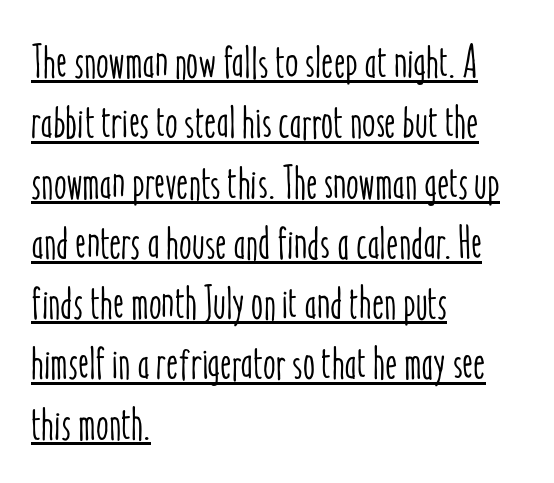
Posture: vertical. Looks like someone drew a line under every word here. The letterforms sit shoulder to shoulder at normal distance. This block has exactly the height ordinary leading produces.
